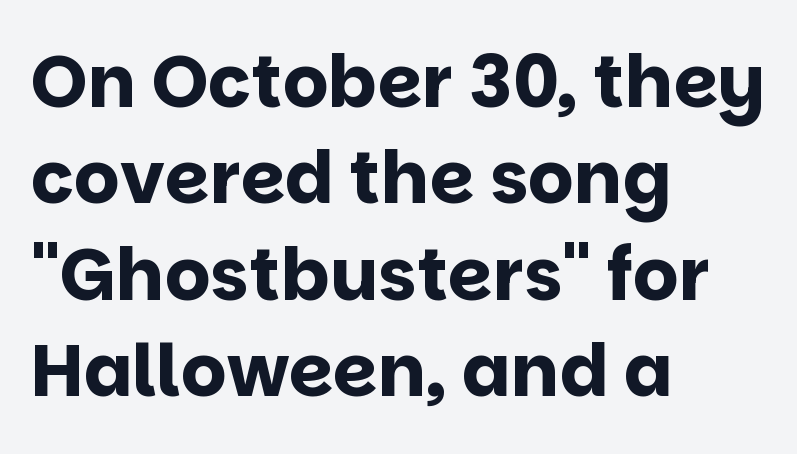
{"serif": "no", "italic": "no", "bold": "yes", "weight": "bold", "width": "normal", "stroke_contrast": "low", "x_height": "large", "monospaced": "no", "underline": "no", "align": "left", "line_spacing": "normal", "line_spacing_ratio": 1.34, "letter_spacing": "normal", "letter_spacing_em": 0.0, "glyph_px": 72}
